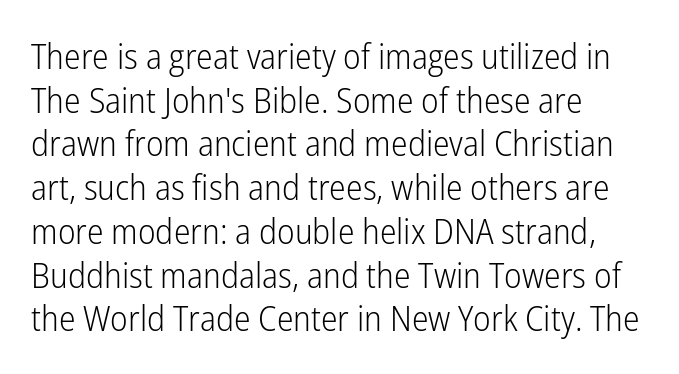
The image shows 35 px light, condensed sans-serif type, upright; set left-aligned, normal line spacing (1.25x), normal letter spacing, not underlined; low stroke contrast and a medium x-height.
